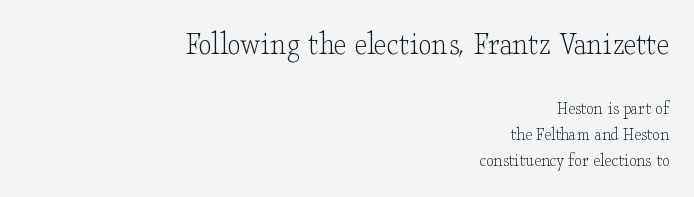
Q: Is the text bold? A: No.
Q: Is the text italic (slanted)? A: No, it is upright.
Q: Is the typeface a serif or a sans-serif typeface? A: Serif.
Q: Is the text underlined? A: No.
Q: How is the paragraph aligned? A: Right-aligned.
Q: Is the spacing between letters normal or unusually wide? A: Normal.
Q: Is the spacing between lines tight, normal or loose? A: Normal.
Q: Which block of text is set in a larger size, the first (top) or the second (bottom)? A: The first (top) one.
Q: Width (condensed, normal, or wide)? A: Wide.
Q: Stroke contrast? A: Low.
Q: x-height? A: Small.
Q: Monospaced? A: No.
